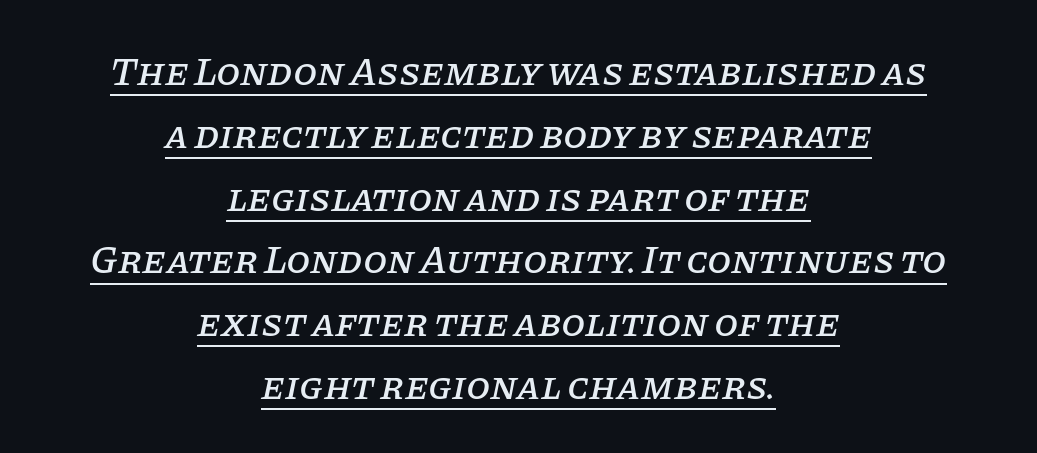
The tracking reads as untouched default to a designer's eye. The sample's only ornament is a line tracing under the words. These lines were composed using italics. The block of text has a typical density, with ordinary space between rows.
